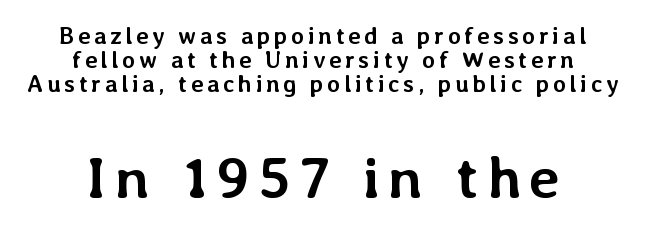
{"italic": "no", "bold": "yes", "weight": "semibold", "width": "normal", "stroke_contrast": "low", "x_height": "medium", "monospaced": "no", "underline": "no", "align": "center", "line_spacing": "tight", "line_spacing_ratio": 1.01, "larger_block": "second", "size_ratio": 2.46, "glyph_px": 59}
